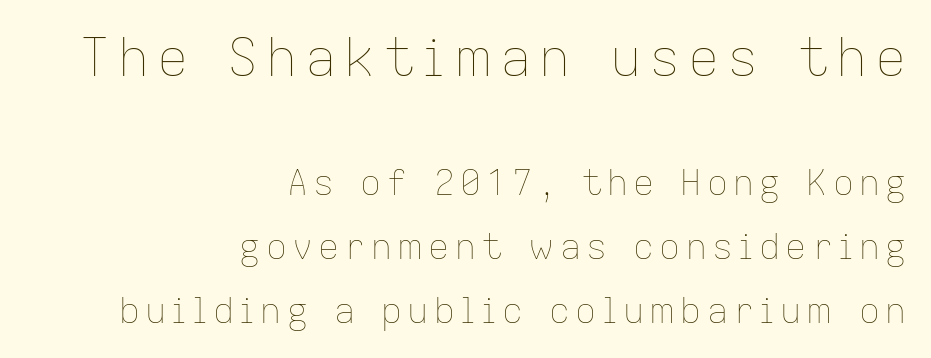
{"italic": "no", "bold": "no", "weight": "thin", "width": "normal", "stroke_contrast": "low", "x_height": "medium", "monospaced": "no", "underline": "no", "align": "right", "line_spacing_ratio": 1.82, "larger_block": "first", "size_ratio": 1.49, "glyph_px": 52}
